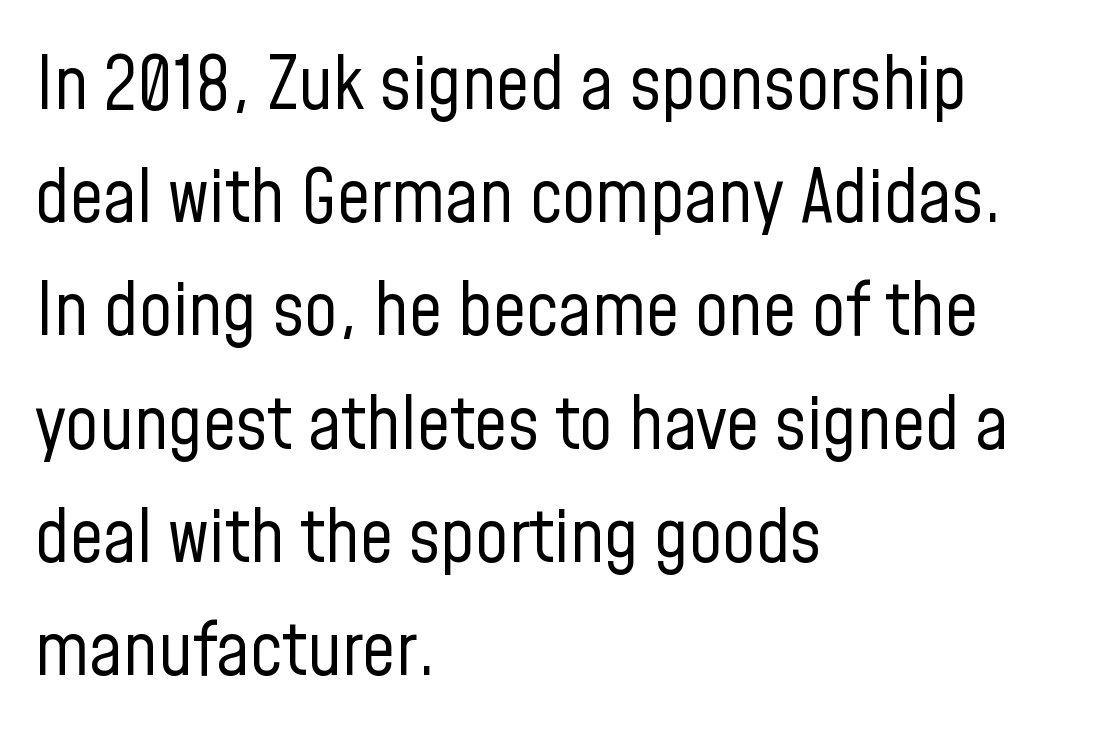
Stems here are at most as thick as an everyday book face. The letters stand straight up with perfectly vertical stems. Line beginnings align vertically; line endings do not. Rule under the text: the space is simply empty.
